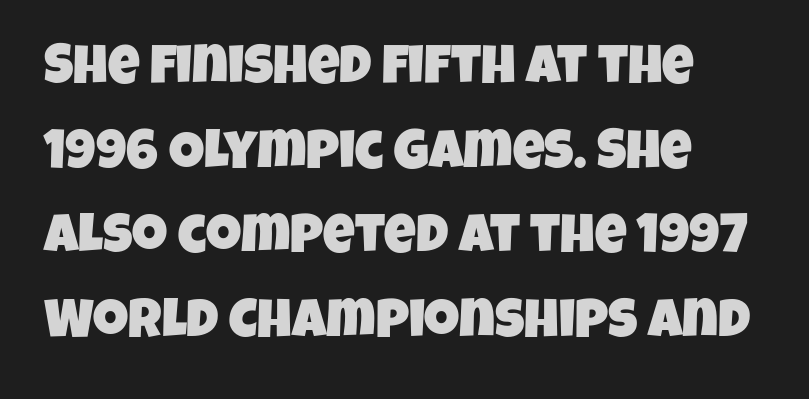
{"serif": "no", "width": "condensed", "stroke_contrast": "low", "x_height": "large", "monospaced": "no", "underline": "no", "align": "left", "line_spacing": "normal", "line_spacing_ratio": 1.54, "letter_spacing": "normal", "letter_spacing_em": 0.0, "glyph_px": 55}
